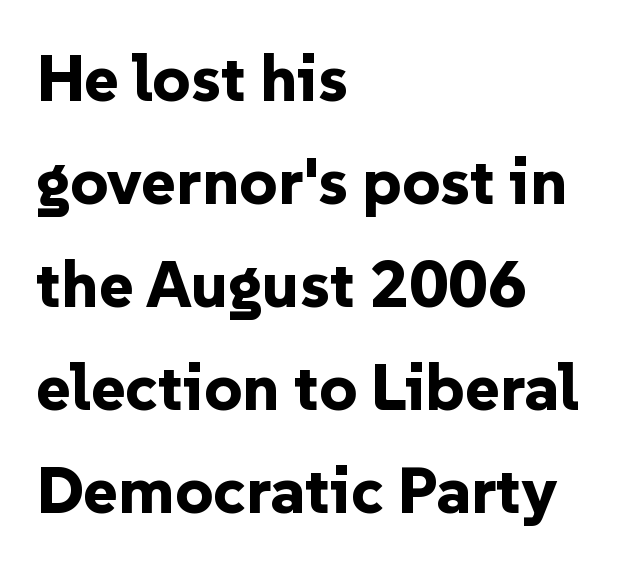
Tracking here is standard; glyphs follow each other at the usual distance. Unlike italic type, these characters show no tilt at all. This rendering uses left alignment, leaving the right contour irregular. Character widths vary here, with narrow letters taking less room than wide ones.
